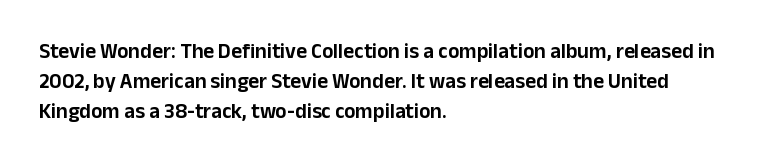
Q: Is the text italic (slanted)? A: No, it is upright.
Q: Is the text underlined? A: No.
Q: How is the paragraph aligned? A: Left-aligned.
Q: Is the spacing between letters normal or unusually wide? A: Normal.
Q: Is the spacing between lines tight, normal or loose? A: Normal.
